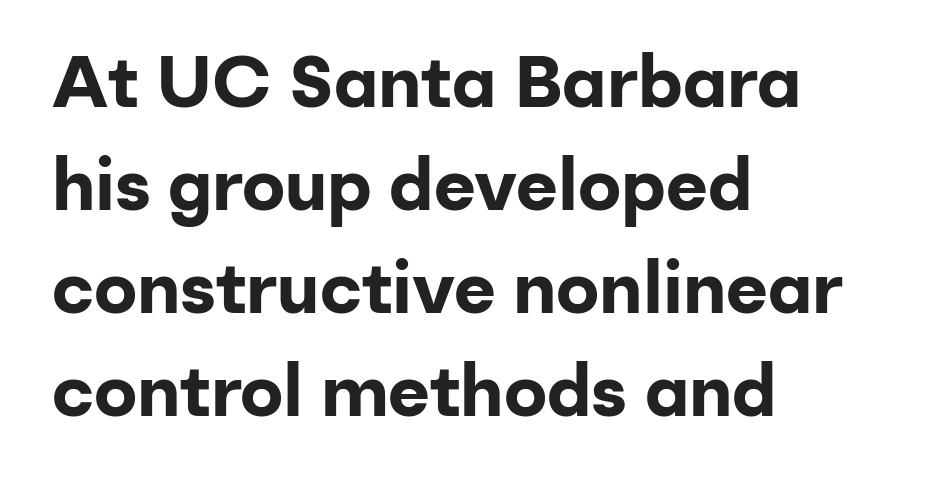
The image shows 72 px bold sans-serif type, upright; set left-aligned, normal line spacing (1.43x), normal letter spacing, not underlined; low stroke contrast and a medium x-height.
